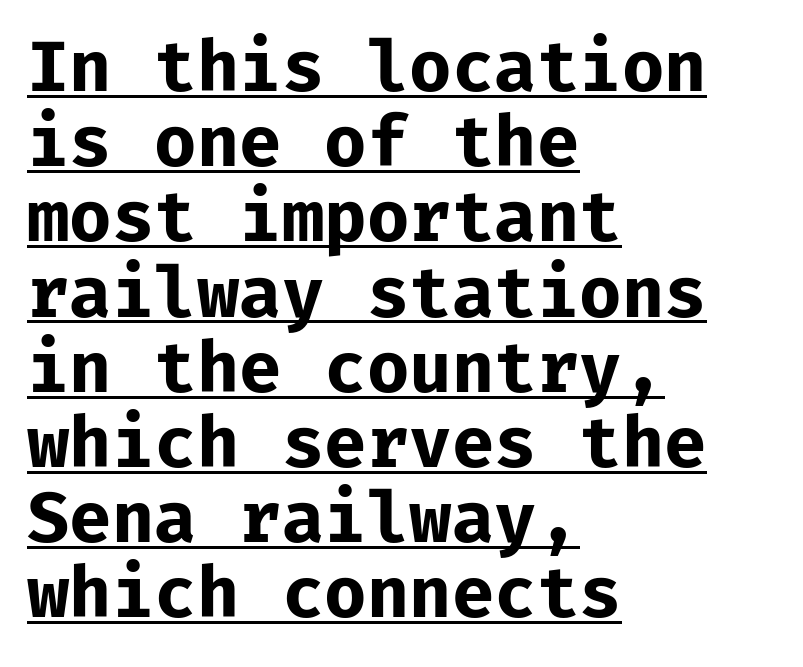
Q: Is the text bold? A: Yes.
Q: Is the text italic (slanted)? A: No, it is upright.
Q: Is the typeface a serif or a sans-serif typeface? A: Sans-serif.
Q: Is the text underlined? A: Yes.
Q: How is the paragraph aligned? A: Left-aligned.
Q: Is the spacing between letters normal or unusually wide? A: Normal.
Q: Is the spacing between lines tight, normal or loose? A: Tight.
Q: Width (condensed, normal, or wide)? A: Normal.
Q: Stroke contrast? A: Low.
Q: x-height? A: Medium.
